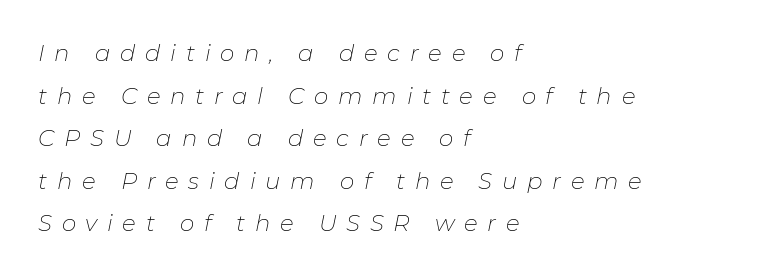
Q: Is the text bold? A: No.
Q: Is the text italic (slanted)? A: Yes, it leans right by about 11 degrees.
Q: Is the text underlined? A: No.
Q: How is the paragraph aligned? A: Left-aligned.
Q: Is the spacing between letters normal or unusually wide? A: Unusually wide.
